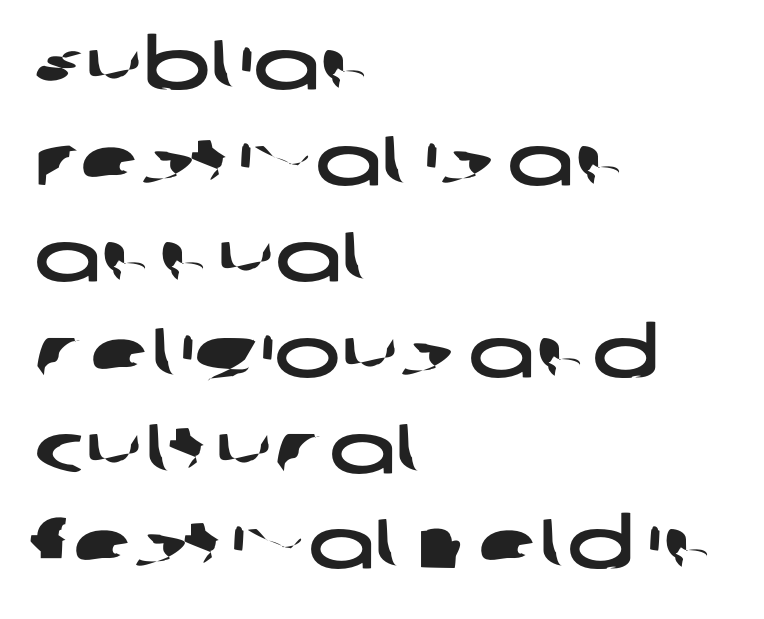
The image shows 70 px wide sans-serif type; set left-aligned, normal line spacing (1.37x), normal letter spacing, not underlined; low stroke contrast and a large x-height.
